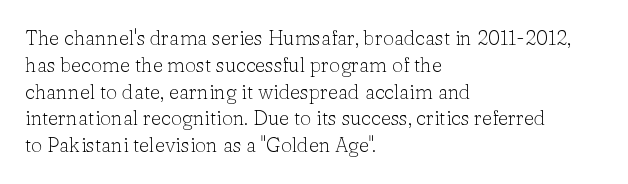
Unlike italic type, these characters show no tilt at all. Honestly, there is no underline to notice here at all. The ragged edge is on the right, which tells us the setting is flush left. Tracking here is standard; glyphs follow each other at the usual distance.
